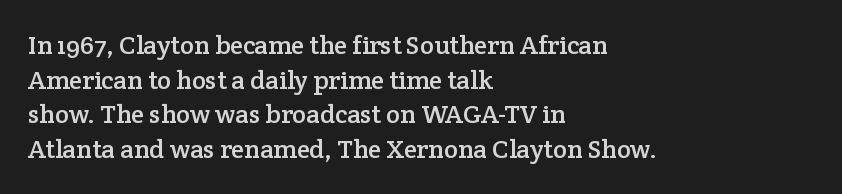
Q: Is the text italic (slanted)? A: No, it is upright.
Q: Is the text underlined? A: No.
Q: How is the paragraph aligned? A: Left-aligned.
Q: Is the spacing between letters normal or unusually wide? A: Normal.
Q: Is the spacing between lines tight, normal or loose? A: Normal.
